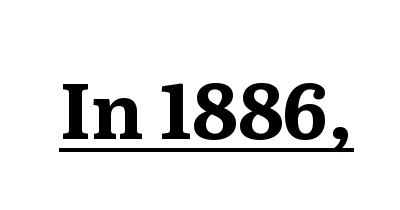
The image shows 77 px bold serif type, upright; set normal letter spacing, underlined; medium stroke contrast and a medium x-height.
